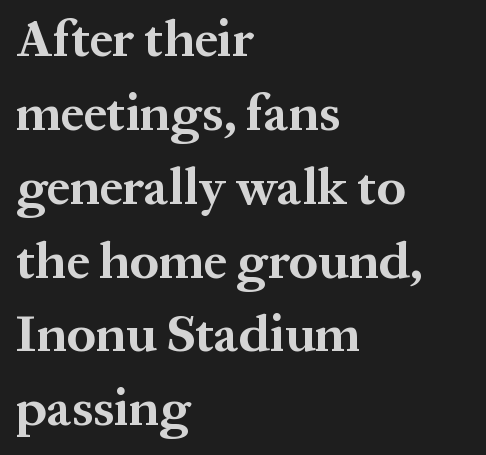
Q: Is the text bold? A: Yes.
Q: Is the text italic (slanted)? A: No, it is upright.
Q: Is the typeface a serif or a sans-serif typeface? A: Serif.
Q: Is the text underlined? A: No.
Q: How is the paragraph aligned? A: Left-aligned.
Q: Is the spacing between letters normal or unusually wide? A: Normal.
Q: Is the spacing between lines tight, normal or loose? A: Normal.
Q: Width (condensed, normal, or wide)? A: Normal.
Q: Stroke contrast? A: Medium.
Q: x-height? A: Medium.
Q: Monospaced? A: No.
